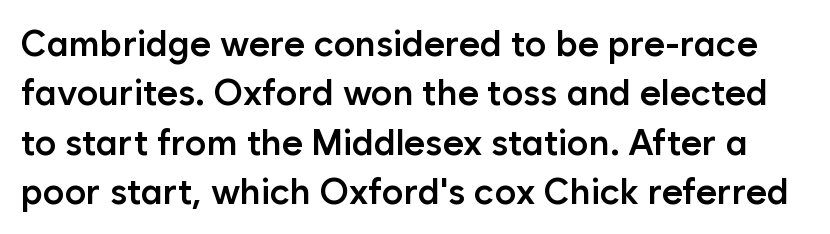
Leading: standard. Spacing verdict: proportional, widths tailored to each character. Nothing sits at the stroke ends, so this counts as sans-serif. Honestly, the letter spacing is just normal — you wouldn't notice it. As a designer I'd log this as weight 600, semibold. The baseline area is clear.
